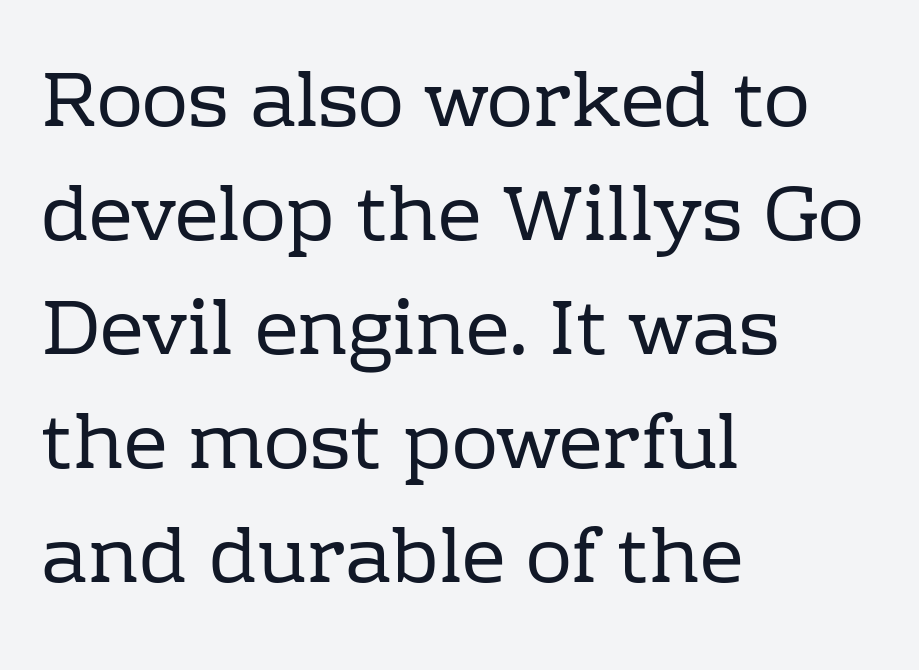
Q: Is the text bold? A: No.
Q: Is the text italic (slanted)? A: No, it is upright.
Q: Is the typeface a serif or a sans-serif typeface? A: Serif.
Q: Is the text underlined? A: No.
Q: How is the paragraph aligned? A: Left-aligned.
Q: Is the spacing between letters normal or unusually wide? A: Normal.
Q: Is the spacing between lines tight, normal or loose? A: Normal.
Q: Width (condensed, normal, or wide)? A: Normal.
Q: Stroke contrast? A: Low.
Q: x-height? A: Medium.
Q: Monospaced? A: No.
